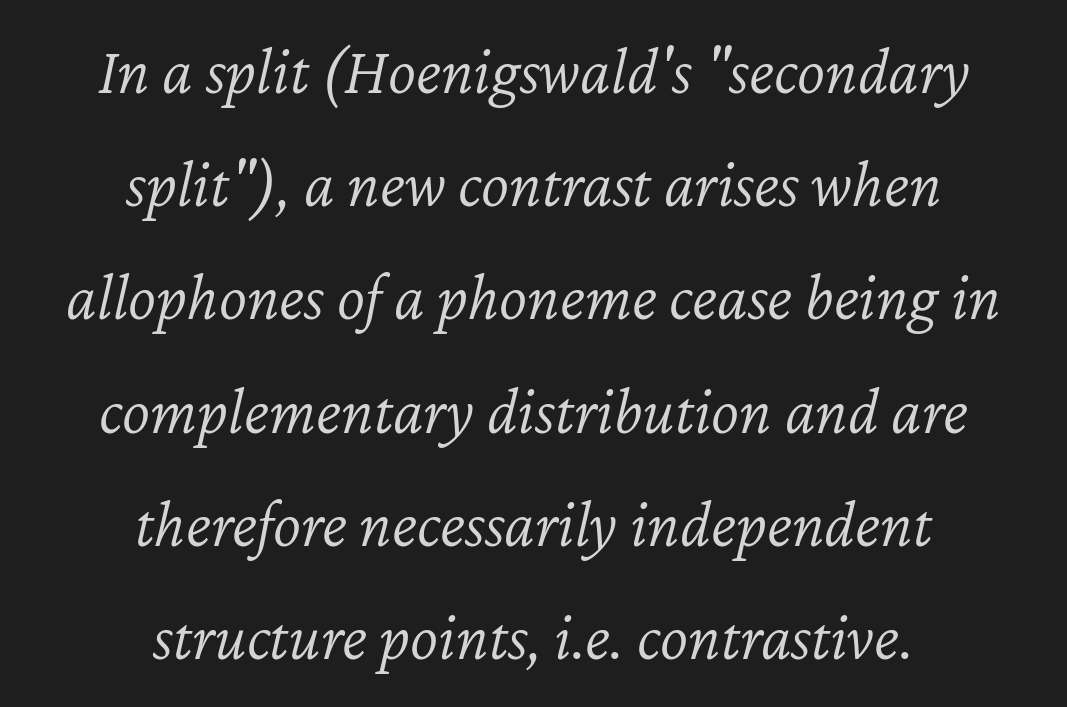
Q: Is the text bold? A: No.
Q: Is the text italic (slanted)? A: Yes, it leans right by about 12 degrees.
Q: Is the text underlined? A: No.
Q: How is the paragraph aligned? A: Centered.
Q: Is the spacing between letters normal or unusually wide? A: Normal.
Q: Is the spacing between lines tight, normal or loose? A: Normal.
Q: Width (condensed, normal, or wide)? A: Normal.
Q: Stroke contrast? A: Low.
Q: x-height? A: Medium.
Q: Monospaced? A: No.
